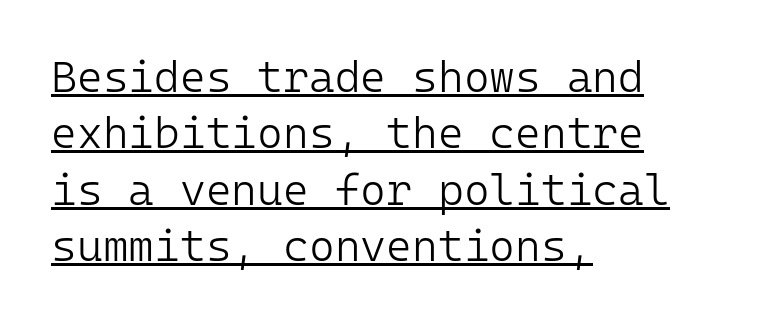
{"serif": "no", "italic": "no", "bold": "no", "weight": "light", "width": "normal", "stroke_contrast": "low", "x_height": "medium", "monospaced": "yes", "underline": "yes", "align": "left", "line_spacing": "normal", "line_spacing_ratio": 1.28, "letter_spacing": "normal", "letter_spacing_em": 0.0, "glyph_px": 44}
